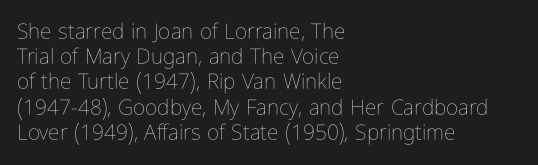
The image shows 21 px text type, upright; set left-aligned, line spacing 1.2x, normal letter spacing, not underlined.
